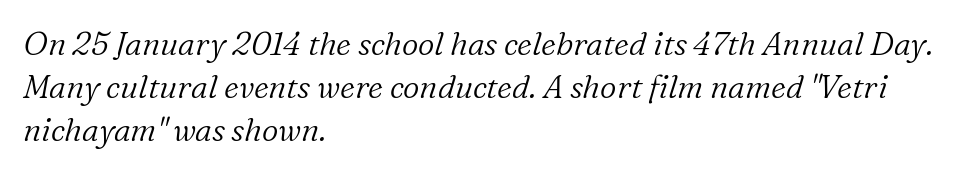
The zone under the glyphs is completely vacant. The typography opts for an oblique posture over an upright one. Reading down the column, the eye jumps a familiar distance to each next line. Think of a printed novel: that variable character pitch is what you see here. Notice how the passage keeps a crisp vertical edge on the left only.
